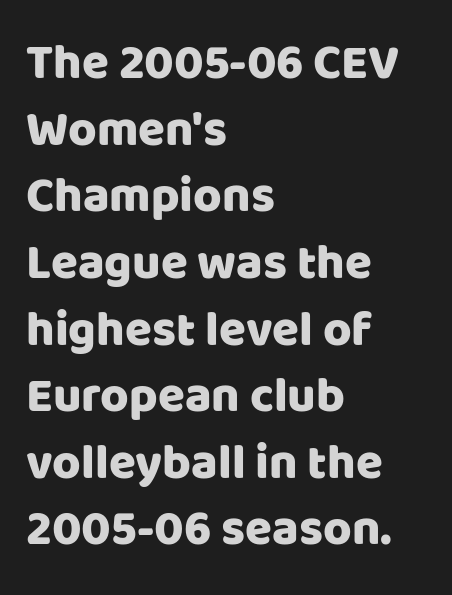
The image shows 49 px sans-serif type, upright; set left-aligned, normal line spacing (1.36x), normal letter spacing, not underlined; low stroke contrast and a large x-height.
